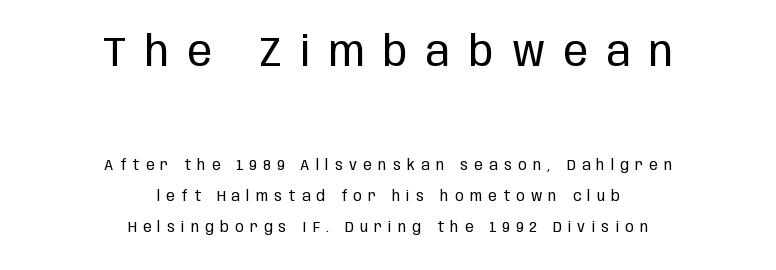
Notice the wide empty band between every row — that's loose leading. Both edges are ragged and mirror each other, which tells us the setting is centered. Do the characters align in a grid? No, the font is proportional. This sample uses a sans-serif face.
